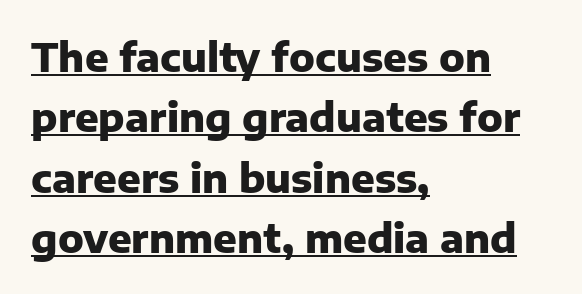
The image shows 39 px heavy sans-serif type, upright; set left-aligned, normal line spacing (1.55x), normal letter spacing, underlined; low stroke contrast and a medium x-height.
